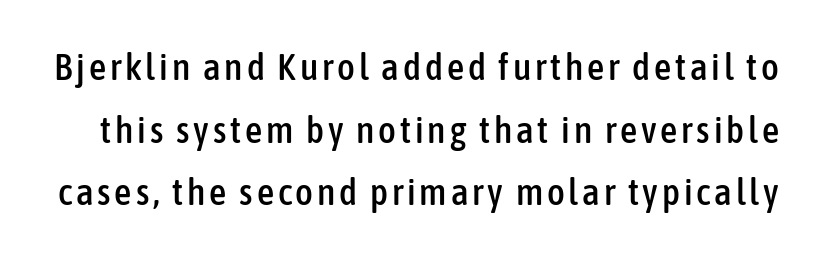
Think of a printed novel: that variable character pitch is what you see here. The lines sit at an ordinary, default distance from one another. Decoration check: the copy has no underline. Observe the absence of serifs on each vertical stroke in this sample. It's the straight-up-and-down kind of type.
